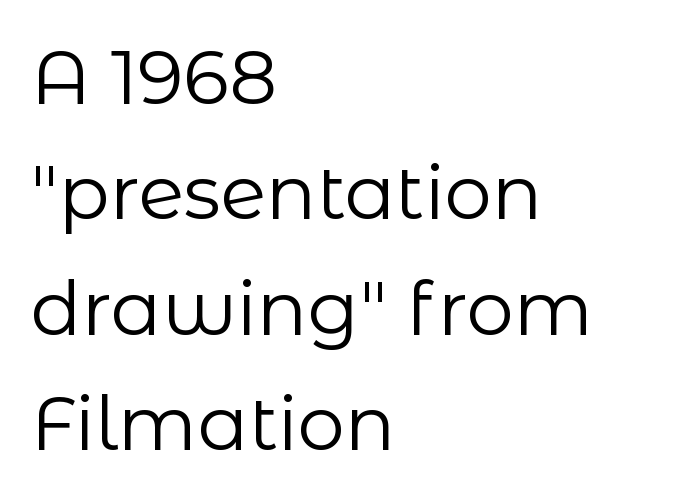
The image shows 75 px regular-weight sans-serif type, upright; set left-aligned, normal line spacing (1.54x), normal letter spacing, not underlined; low stroke contrast and a medium x-height.
